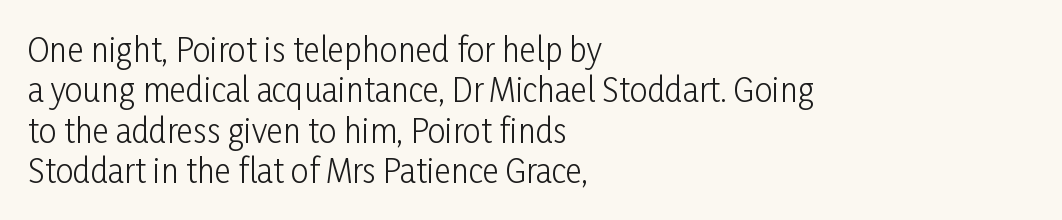
{"serif": "no", "italic": "no", "bold": "no", "weight": "light", "width": "condensed", "stroke_contrast": "low", "x_height": "medium", "monospaced": "no", "underline": "no", "align": "left", "line_spacing": "normal", "line_spacing_ratio": 1.26, "letter_spacing": "normal", "letter_spacing_em": 0.0, "glyph_px": 32}
